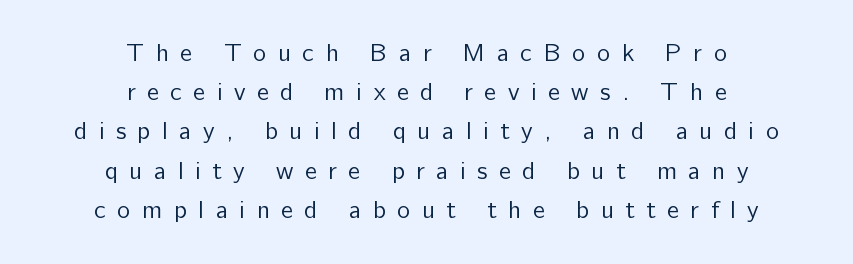
The horizontal fit of the characters is loose and conspicuously gappy. The strokes carry an ordinary text weight at most. A typesetter would mark this as roman, not italic. Words float on clear page, feet unadorned. If you measured baseline to baseline, you'd find a middling distance.
